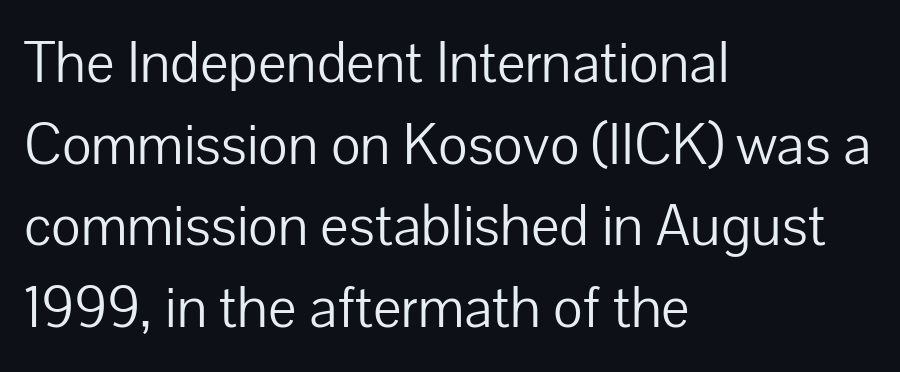
{"serif": "no", "italic": "no", "bold": "no", "weight": "light", "width": "normal", "stroke_contrast": "low", "x_height": "medium", "monospaced": "no", "underline": "no", "align": "left", "line_spacing": "normal", "line_spacing_ratio": 1.36, "letter_spacing": "normal", "letter_spacing_em": 0.0, "glyph_px": 60}
